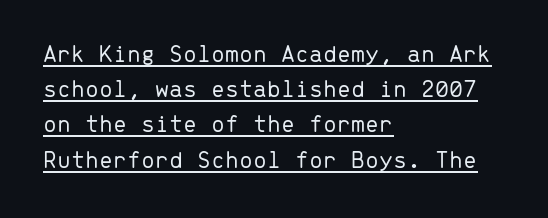
Leftover space on each line is placed entirely after the last word. This sample uses plain, unmodified letter spacing. Vertical stems look standard width or narrower in stroke. Somebody hit Ctrl+U on this one — the words are underlined. A typesetter would call this leading conventional body-copy spacing. The letters stand straight up with perfectly vertical stems.
